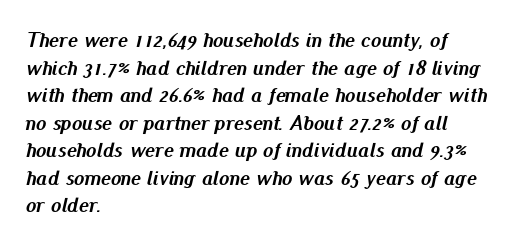
The image shows 21 px bold type, italic (leaning right); set left-aligned, normal line spacing (1.31x), normal letter spacing, not underlined.
